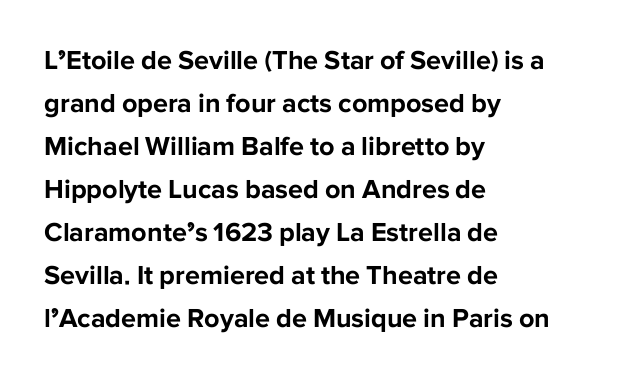
Q: Is the text bold? A: Yes.
Q: Is the text italic (slanted)? A: No, it is upright.
Q: Is the text underlined? A: No.
Q: How is the paragraph aligned? A: Left-aligned.
Q: Is the spacing between letters normal or unusually wide? A: Normal.
Q: Is the spacing between lines tight, normal or loose? A: Normal.
